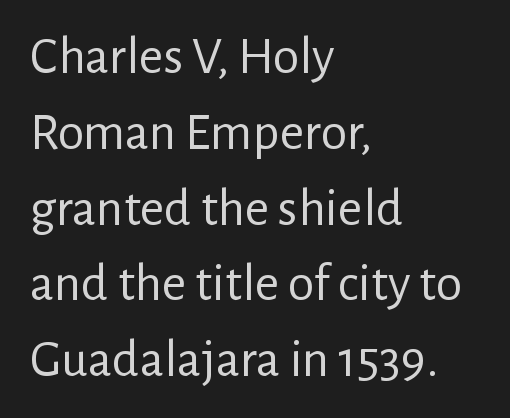
Q: Is the text bold? A: No.
Q: Is the text italic (slanted)? A: No, it is upright.
Q: Is the typeface a serif or a sans-serif typeface? A: Sans-serif.
Q: Is the text underlined? A: No.
Q: How is the paragraph aligned? A: Left-aligned.
Q: Is the spacing between letters normal or unusually wide? A: Normal.
Q: Is the spacing between lines tight, normal or loose? A: Normal.
Q: Width (condensed, normal, or wide)? A: Normal.
Q: Stroke contrast? A: Low.
Q: x-height? A: Medium.
Q: Monospaced? A: No.
